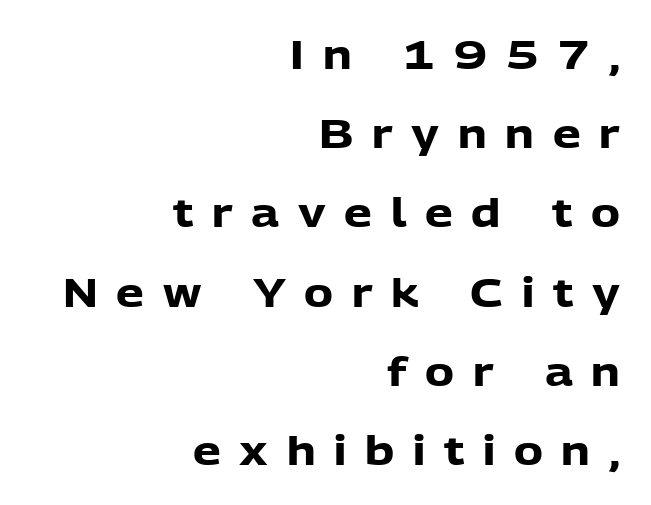
Q: Is the text bold? A: Yes.
Q: Is the text italic (slanted)? A: No, it is upright.
Q: Is the typeface a serif or a sans-serif typeface? A: Sans-serif.
Q: Is the text underlined? A: No.
Q: How is the paragraph aligned? A: Right-aligned.
Q: Is the spacing between letters normal or unusually wide? A: Unusually wide.
Q: Is the spacing between lines tight, normal or loose? A: Loose.
Q: Width (condensed, normal, or wide)? A: Normal.
Q: Stroke contrast? A: Low.
Q: x-height? A: Medium.
Q: Monospaced? A: No.
